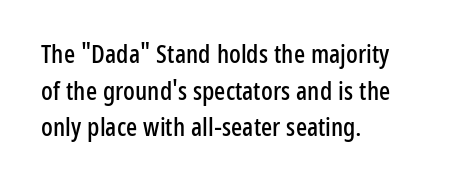
The image shows 26 px text type, upright; set left-aligned, normal line spacing (1.41x), normal letter spacing, not underlined.
